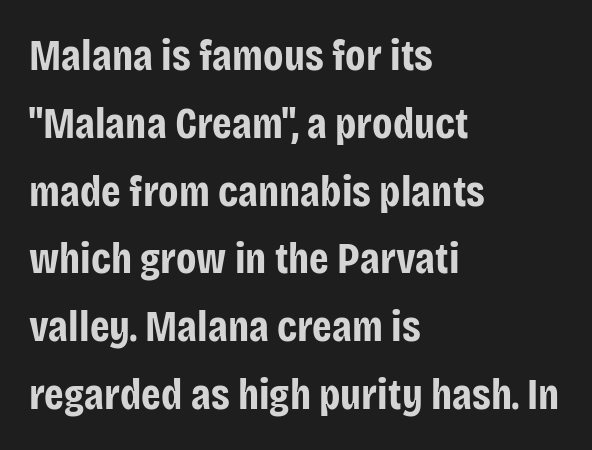
{"serif": "no", "italic": "no", "bold": "yes", "weight": "bold", "width": "condensed", "stroke_contrast": "low", "x_height": "large", "monospaced": "no", "underline": "no", "align": "left", "line_spacing": "normal", "line_spacing_ratio": 1.54, "letter_spacing": "normal", "letter_spacing_em": 0.0, "glyph_px": 44}
